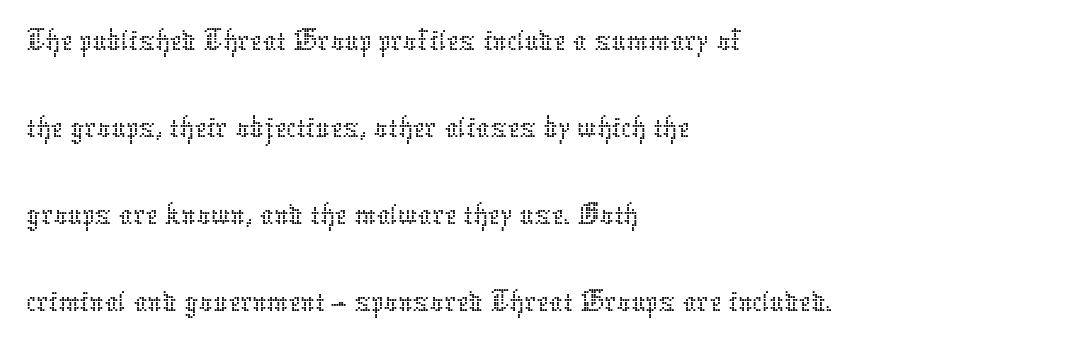
Q: Is the text bold? A: No.
Q: Is the text italic (slanted)? A: No, it is upright.
Q: Is the text underlined? A: No.
Q: How is the paragraph aligned? A: Left-aligned.
Q: Is the spacing between letters normal or unusually wide? A: Normal.
Q: Is the spacing between lines tight, normal or loose? A: Normal.
Q: Width (condensed, normal, or wide)? A: Normal.
Q: Stroke contrast? A: Low.
Q: x-height? A: Medium.
Q: Monospaced? A: No.
